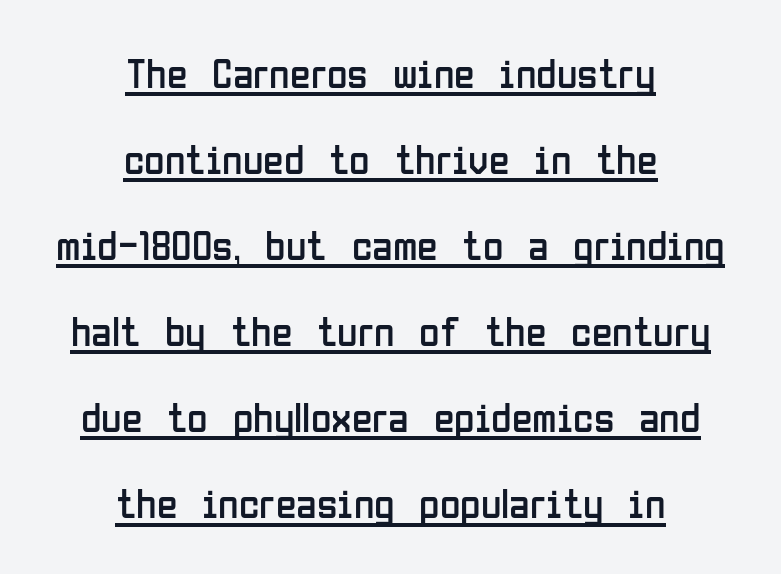
The image shows 42 px regular-weight, condensed sans-serif type, upright; set centered, loose line spacing (2.05x), normal letter spacing, underlined; low stroke contrast and a medium x-height.
